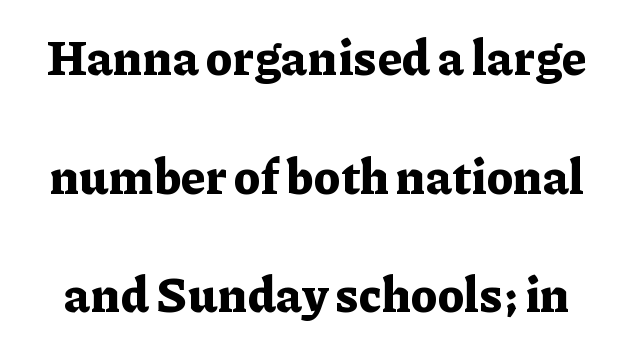
Heavy-handed strokes throughout: this text is bold. Is there much room between lines? Yes — plenty of vertical air separates them. Has an underline been added? It has not. The letters advance in unequal steps, a hallmark of proportional type. Italic? Not at all — the glyphs are vertical. In terms of letterspacing, this is plain default setting.
